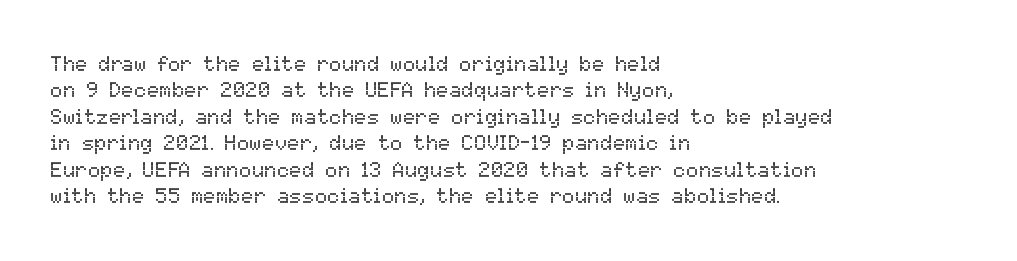
{"italic": "no", "bold": "no", "underline": "no", "align": "left", "line_spacing": "normal", "line_spacing_ratio": 1.26, "letter_spacing": "normal", "letter_spacing_em": 0.0, "glyph_px": 21}
